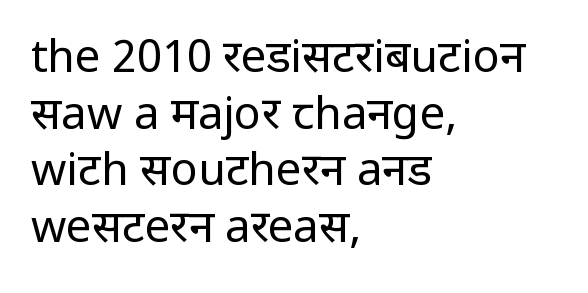
Q: Is the text bold? A: No.
Q: Is the text italic (slanted)? A: No, it is upright.
Q: Is the typeface a serif or a sans-serif typeface? A: Sans-serif.
Q: Is the text underlined? A: No.
Q: How is the paragraph aligned? A: Left-aligned.
Q: Is the spacing between letters normal or unusually wide? A: Normal.
Q: Is the spacing between lines tight, normal or loose? A: Normal.
Q: Width (condensed, normal, or wide)? A: Normal.
Q: Stroke contrast? A: Low.
Q: x-height? A: Medium.
Q: Monospaced? A: No.
